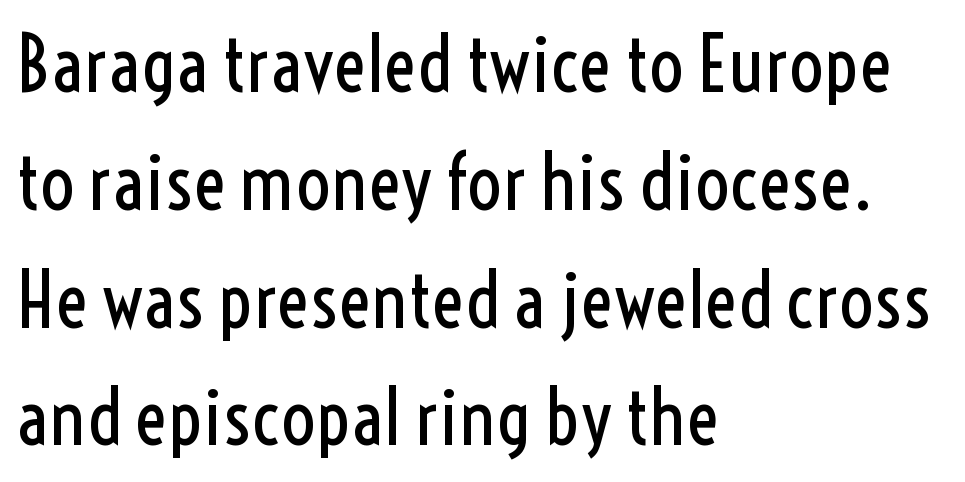
The image shows 77 px regular-weight, condensed sans-serif type, upright; set left-aligned, normal line spacing (1.53x), normal letter spacing, not underlined; a medium x-height.
